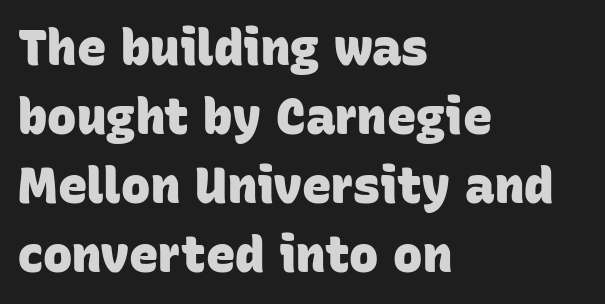
{"serif": "no", "bold": "yes", "weight": "heavy", "width": "normal", "stroke_contrast": "low", "x_height": "large", "monospaced": "no", "underline": "no", "align": "left", "line_spacing": "normal", "line_spacing_ratio": 1.41, "letter_spacing": "normal", "letter_spacing_em": 0.0, "glyph_px": 49}
